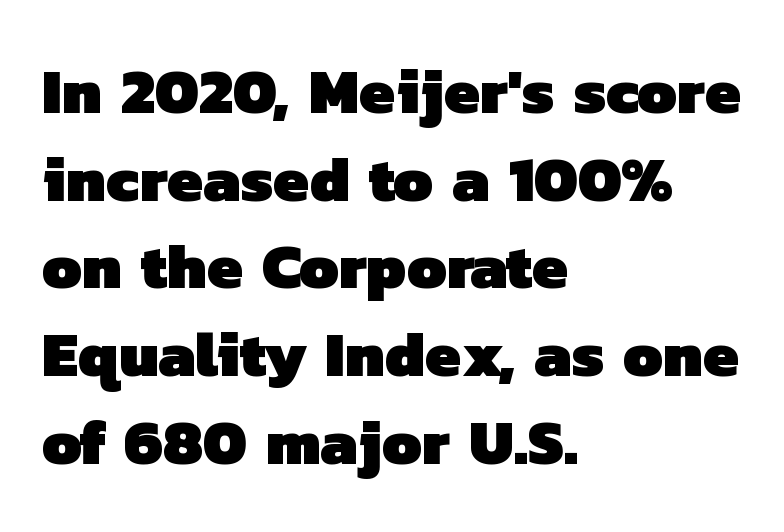
Q: Is the text bold? A: Yes.
Q: Is the typeface a serif or a sans-serif typeface? A: Sans-serif.
Q: Is the text underlined? A: No.
Q: How is the paragraph aligned? A: Left-aligned.
Q: Is the spacing between letters normal or unusually wide? A: Normal.
Q: Is the spacing between lines tight, normal or loose? A: Normal.
Q: Width (condensed, normal, or wide)? A: Normal.
Q: Stroke contrast? A: Low.
Q: x-height? A: Medium.
Q: Monospaced? A: No.
